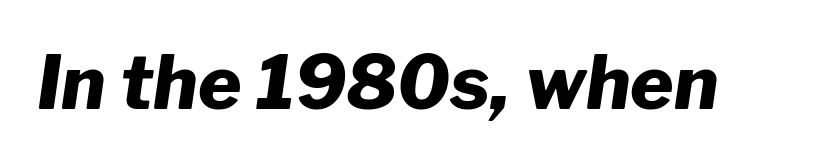
The image shows 74 px heavy type, italic (leaning right); set normal letter spacing, not underlined; low stroke contrast and a medium x-height.
